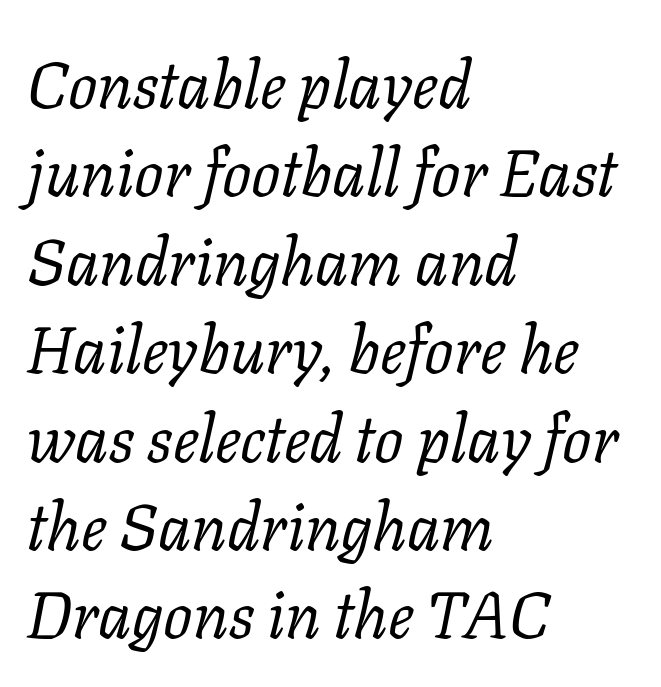
{"serif": "yes", "italic": "yes", "lean": "right", "slant_degrees": 11, "bold": "no", "weight": "regular", "width": "normal", "stroke_contrast": "low", "x_height": "medium", "monospaced": "no", "underline": "no", "align": "left", "line_spacing": "normal", "line_spacing_ratio": 1.36, "letter_spacing": "normal", "letter_spacing_em": 0.0, "glyph_px": 65}
